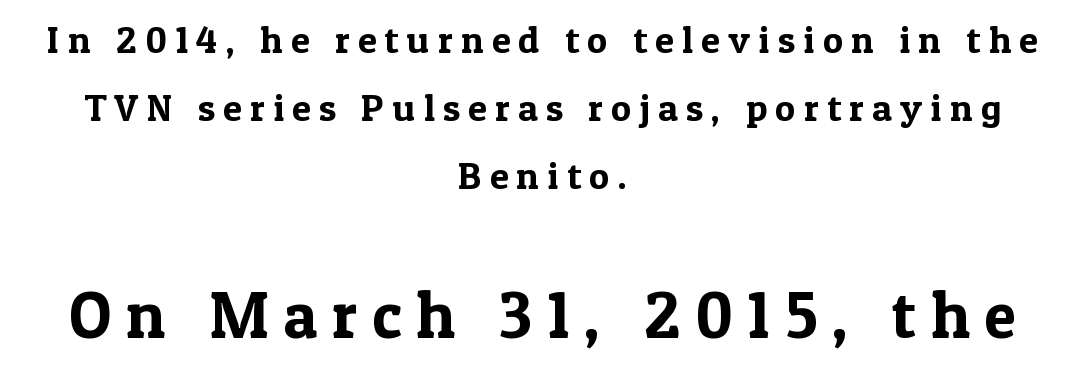
Q: Is the text italic (slanted)? A: No, it is upright.
Q: Is the typeface a serif or a sans-serif typeface? A: Serif.
Q: Is the text underlined? A: No.
Q: How is the paragraph aligned? A: Centered.
Q: Is the spacing between letters normal or unusually wide? A: Unusually wide.
Q: Which block of text is set in a larger size, the first (top) or the second (bottom)? A: The second (bottom) one.
Q: Width (condensed, normal, or wide)? A: Normal.
Q: x-height? A: Medium.
Q: Monospaced? A: No.
